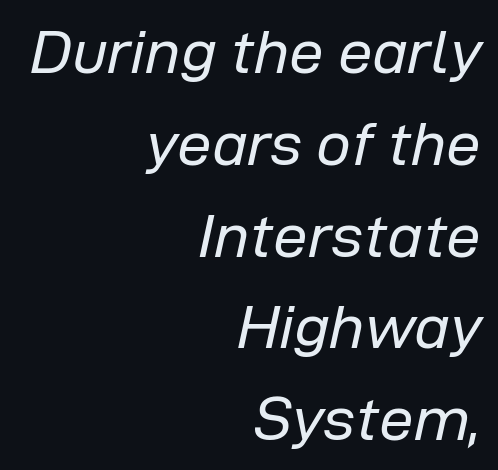
The image shows 62 px regular-weight type, italic (leaning right); set right-aligned, normal line spacing (1.48x), normal letter spacing, not underlined; low stroke contrast and a medium x-height.
